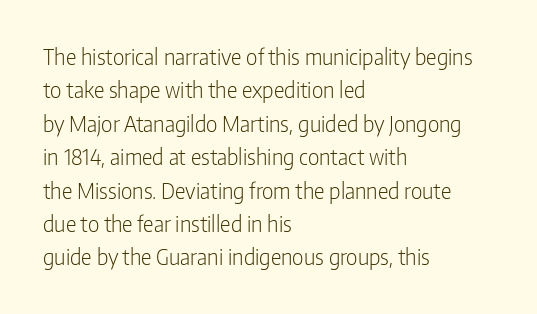
How would I describe the line gaps? Plain and ordinary. Weight: in the light-to-regular range. The type is set solid horizontally, with unmodified tracking. The lines are quadded left.
